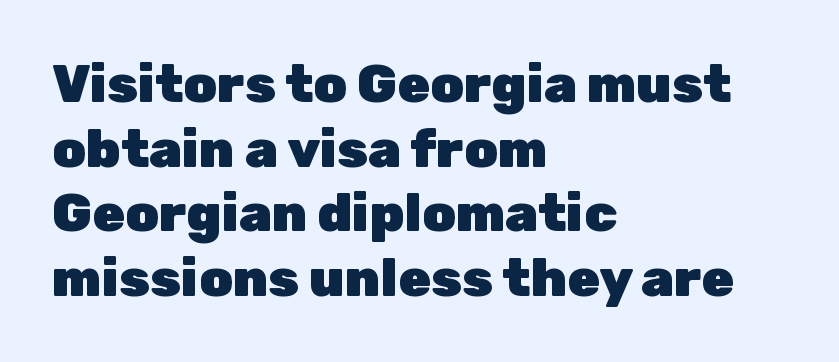
Q: Is the text bold? A: Yes.
Q: Is the text italic (slanted)? A: No, it is upright.
Q: Is the typeface a serif or a sans-serif typeface? A: Sans-serif.
Q: Is the text underlined? A: No.
Q: How is the paragraph aligned? A: Left-aligned.
Q: Is the spacing between letters normal or unusually wide? A: Normal.
Q: Width (condensed, normal, or wide)? A: Normal.
Q: Stroke contrast? A: Low.
Q: x-height? A: Medium.
Q: Monospaced? A: No.
